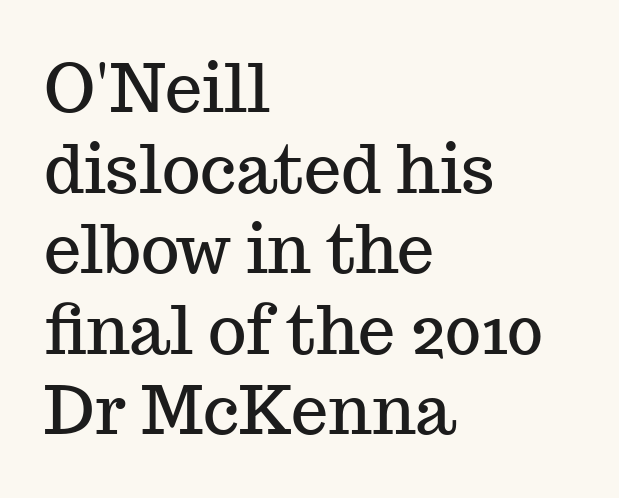
The image shows 66 px serif type, upright; set left-aligned, line spacing 1.22x, normal letter spacing, not underlined; medium stroke contrast and a medium x-height.
